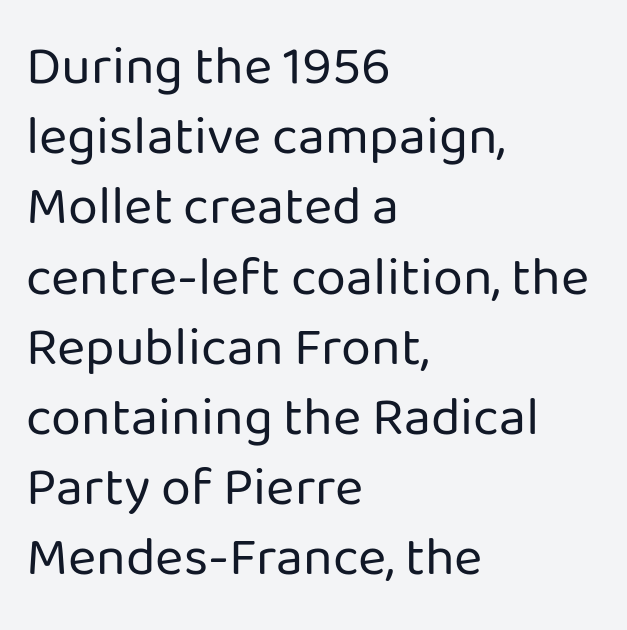
{"serif": "no", "italic": "no", "bold": "no", "weight": "regular", "width": "normal", "stroke_contrast": "low", "x_height": "medium", "monospaced": "no", "underline": "no", "align": "left", "line_spacing": "normal", "line_spacing_ratio": 1.3, "letter_spacing": "normal", "letter_spacing_em": 0.0, "glyph_px": 54}
